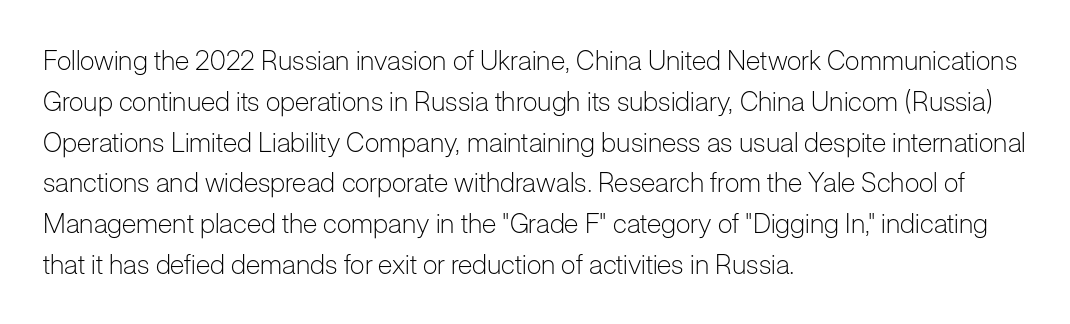
Q: Is the text bold? A: No.
Q: Is the text italic (slanted)? A: No, it is upright.
Q: Is the text underlined? A: No.
Q: How is the paragraph aligned? A: Left-aligned.
Q: Is the spacing between letters normal or unusually wide? A: Normal.
Q: Is the spacing between lines tight, normal or loose? A: Normal.
